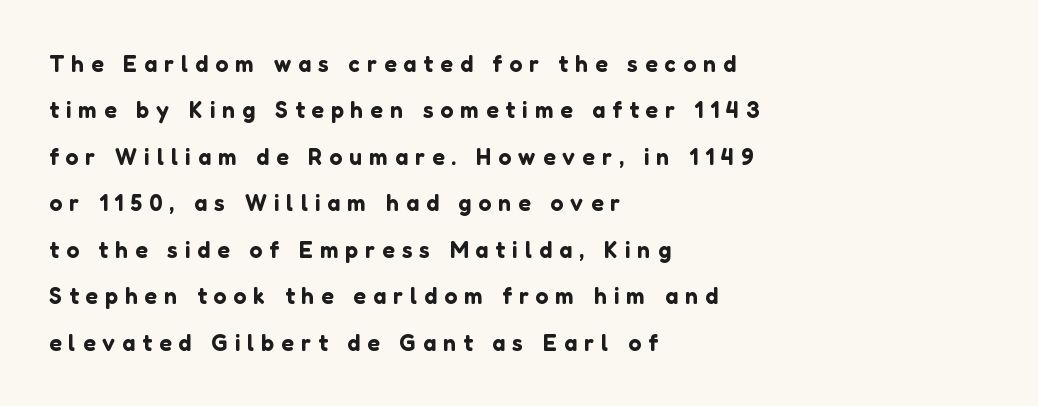
Q: Is the text italic (slanted)? A: No, it is upright.
Q: Is the text underlined? A: No.
Q: How is the paragraph aligned? A: Left-aligned.
Q: Is the spacing between letters normal or unusually wide? A: Unusually wide.
Q: Is the spacing between lines tight, normal or loose? A: Loose.
